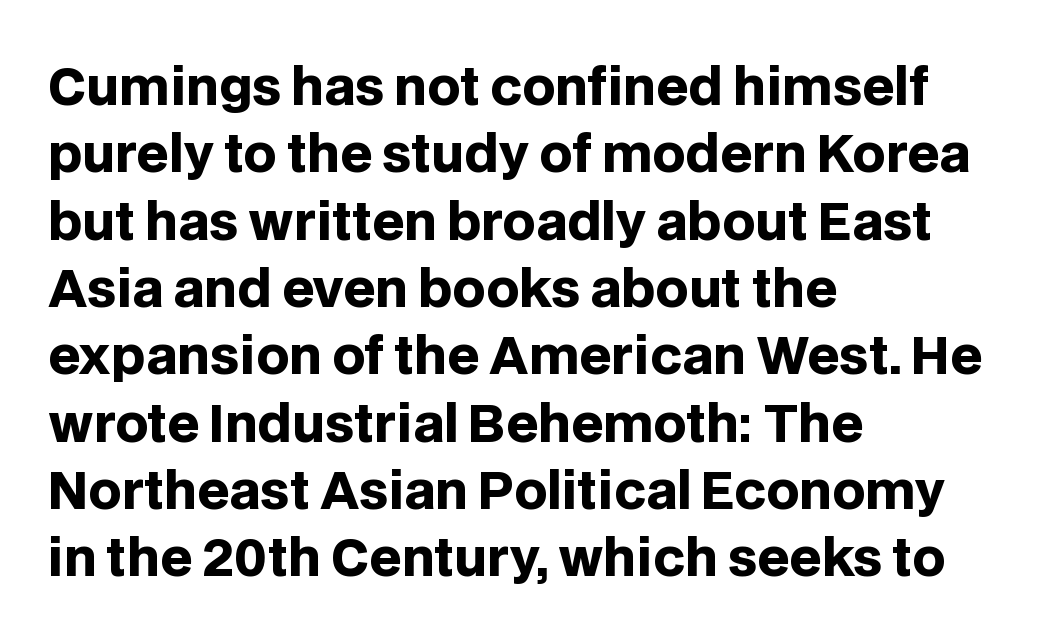
The image shows 51 px heavy sans-serif type, upright; set left-aligned, normal line spacing (1.32x), normal letter spacing, not underlined; low stroke contrast and a large x-height.
